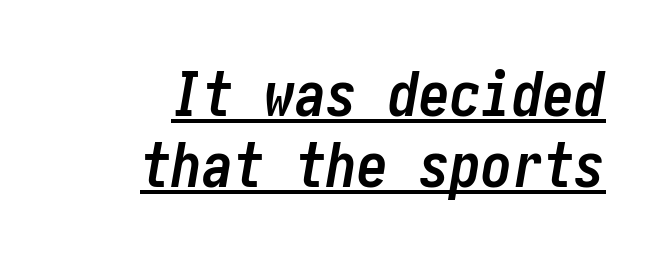
The image shows 62 px semibold, condensed type, italic (leaning right); set right-aligned, tight line spacing (1.14x), normal letter spacing, underlined; low stroke contrast and a medium x-height.
